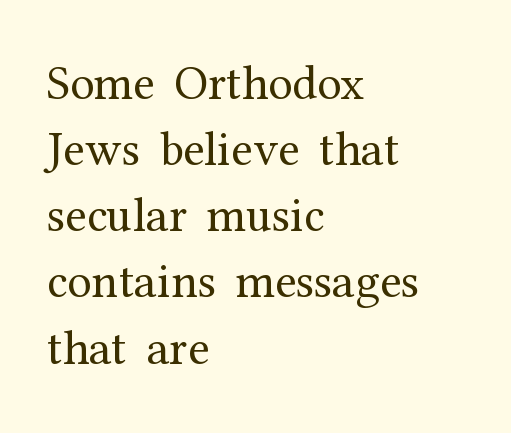
The passage shown is not underscored anywhere. Visually the block forms a straight wall on the left and a jagged coastline on the right. Observe the serifs anchoring each vertical stroke in this sample. Heaviness? Minimal to ordinary, like unemphasized prose.
